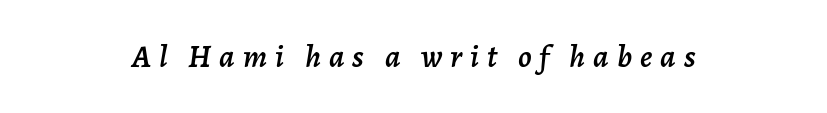
The image shows 32 px text type, italic (leaning right); set centered, unusually wide letter spacing (+0.25 em), not underlined; low stroke contrast and a medium x-height.
